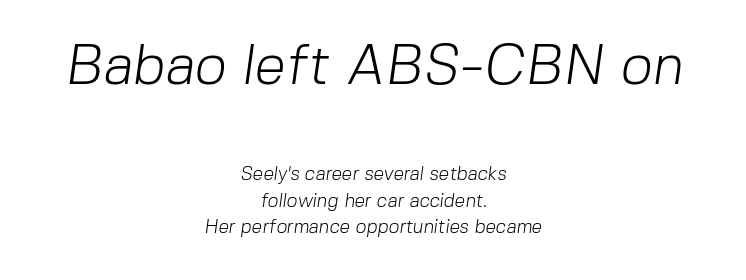
Is this a fixed-width face? No — the glyphs have proportional, varying widths. Reading down the block, each line starts at a different indent, mirrored at its end. Leading: standard. Tracking value appears to be zero — textbook default spacing. The passage shown begins with its larger block and ends with its smaller one. Weight: not bold — regular or lighter.
